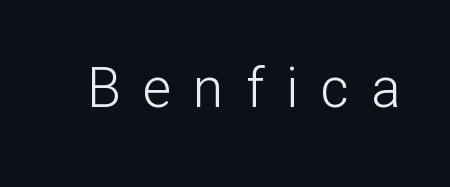
Q: Is the text bold? A: No.
Q: Is the text italic (slanted)? A: No, it is upright.
Q: Is the typeface a serif or a sans-serif typeface? A: Sans-serif.
Q: Is the text underlined? A: No.
Q: Is the spacing between letters normal or unusually wide? A: Unusually wide.
Q: Width (condensed, normal, or wide)? A: Normal.
Q: Stroke contrast? A: Low.
Q: x-height? A: Medium.
Q: Monospaced? A: No.
